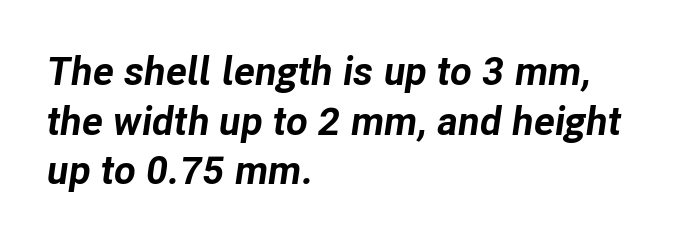
The image shows 40 px bold type, italic (leaning right); set left-aligned, line spacing 1.24x, normal letter spacing, not underlined; low stroke contrast and a medium x-height.
